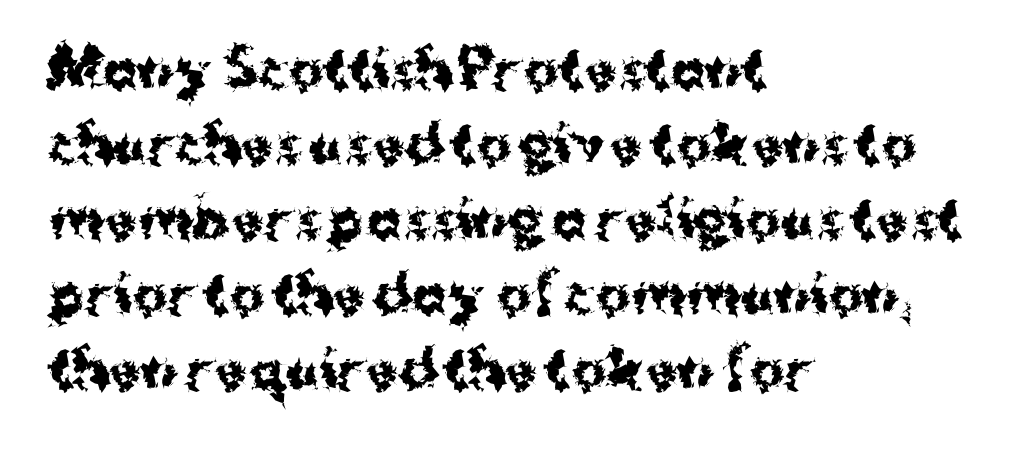
The image shows 52 px bold sans-serif type, upright; set left-aligned, normal line spacing (1.44x), normal letter spacing, not underlined; medium stroke contrast and a medium x-height.
